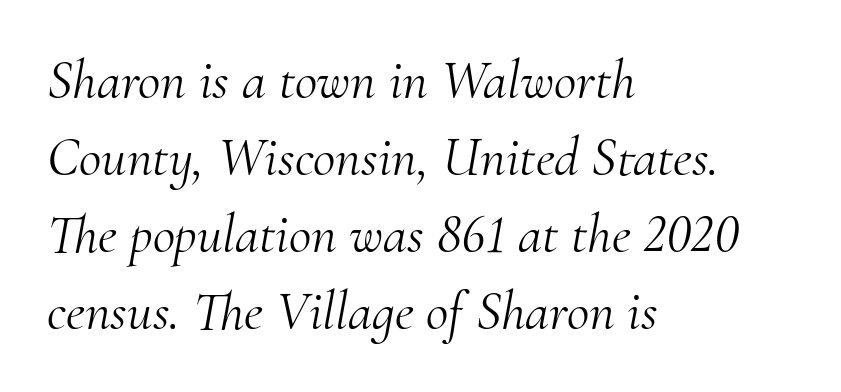
Q: Is the text bold? A: No.
Q: Is the text italic (slanted)? A: Yes, it leans right by about 10 degrees.
Q: Is the typeface a serif or a sans-serif typeface? A: Serif.
Q: Is the text underlined? A: No.
Q: How is the paragraph aligned? A: Left-aligned.
Q: Is the spacing between letters normal or unusually wide? A: Normal.
Q: Is the spacing between lines tight, normal or loose? A: Normal.
Q: Width (condensed, normal, or wide)? A: Normal.
Q: Stroke contrast? A: Medium.
Q: x-height? A: Small.
Q: Monospaced? A: No.
